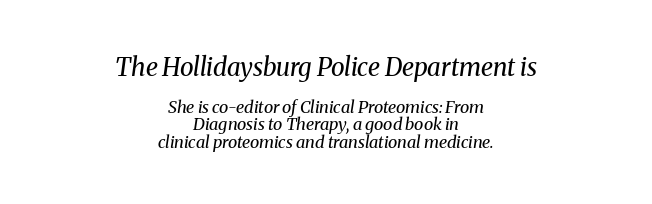
The image shows 25 px text type, italic (leaning right); set centered, tight line spacing (1.01x), normal letter spacing, not underlined; the first (top) block is 1.47x larger.
